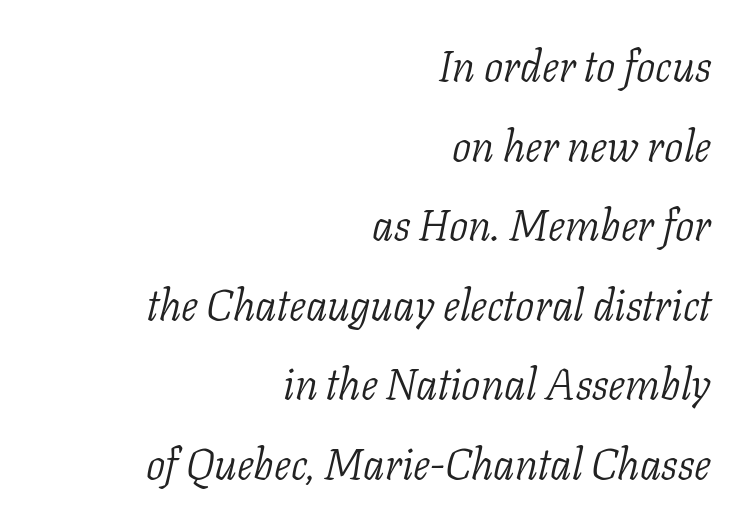
The glyphs are unaccompanied by any horizontal stroke below them. Leftover space on each line is placed entirely before the opening word. The font family rendered here belongs to the serif group. Character widths vary here, with narrow letters taking less room than wide ones. Between one letter and the next there's only the usual sliver of space.
